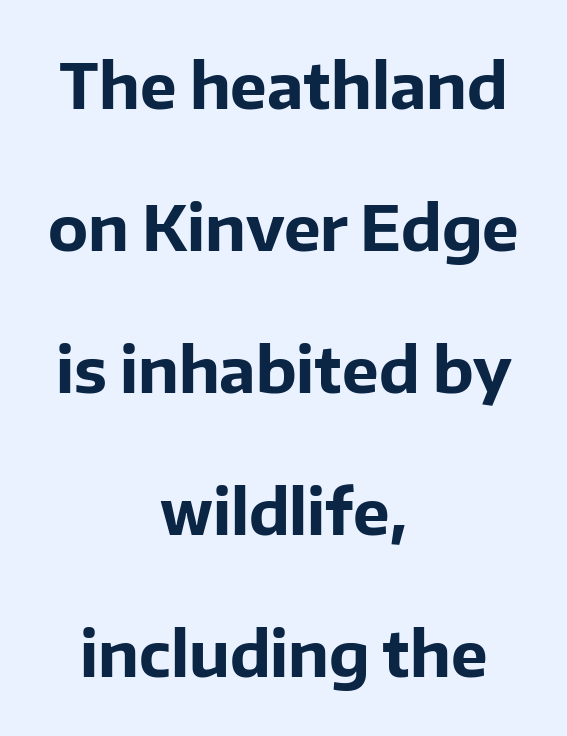
The image shows 62 px bold sans-serif type, upright; set centered, loose line spacing (2.29x), normal letter spacing, not underlined; low stroke contrast and a medium x-height.
